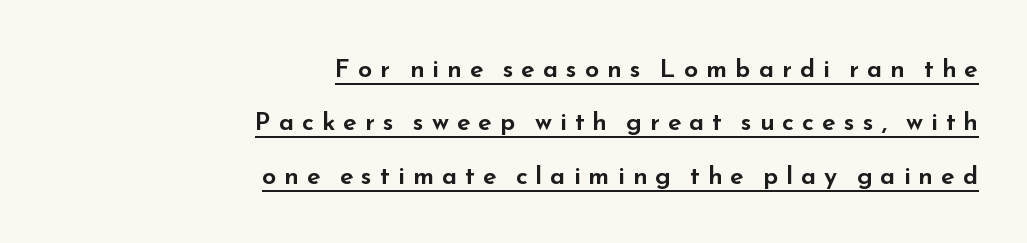
Each word looks stretched out because of the extra space between its letters. Underlining? Definitely there. The lines are quadded right. Widely set lines give the paragraph a tall, airy silhouette.
